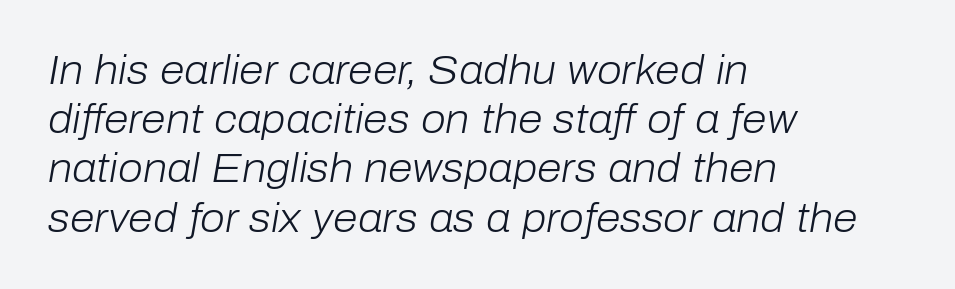
Varying glyph widths throughout — classic text-font behaviour. Quick note: italic. The cut favours lightness, reaching ordinary text weight at its darkest. Spacing between characters is what you'd get straight out of the box. Decoration check: the copy has no underline.
